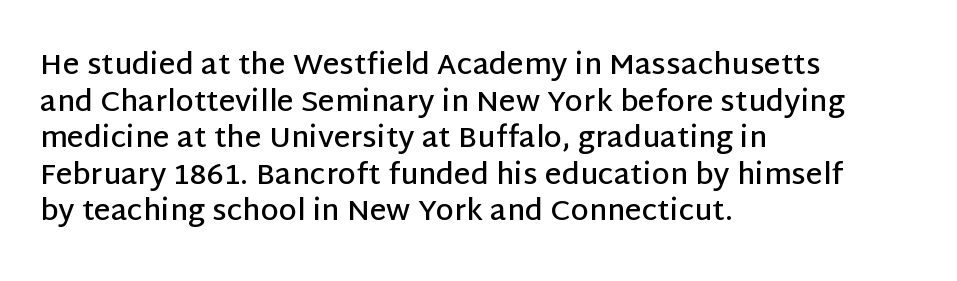
The face used here is a semibold: visibly heavier than regular, lighter than bold. A typesetter would call this leading conventional body-copy spacing. The font's upright variant was chosen for this text. The passage shown is not underscored anywhere. The tracking reads as untouched default to a designer's eye. What kind of face is this? One without serifs — a sans.
